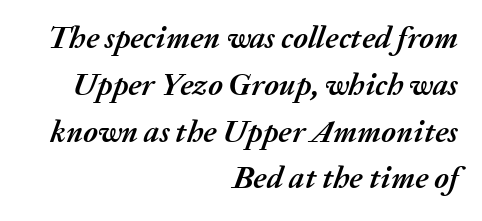
{"italic": "yes", "lean": "right", "slant_degrees": 20, "bold": "yes", "weight": "semibold", "width": "normal", "stroke_contrast": "medium", "x_height": "medium", "monospaced": "no", "underline": "no", "align": "right", "line_spacing": "normal", "line_spacing_ratio": 1.51, "letter_spacing": "normal", "letter_spacing_em": 0.0, "glyph_px": 31}
